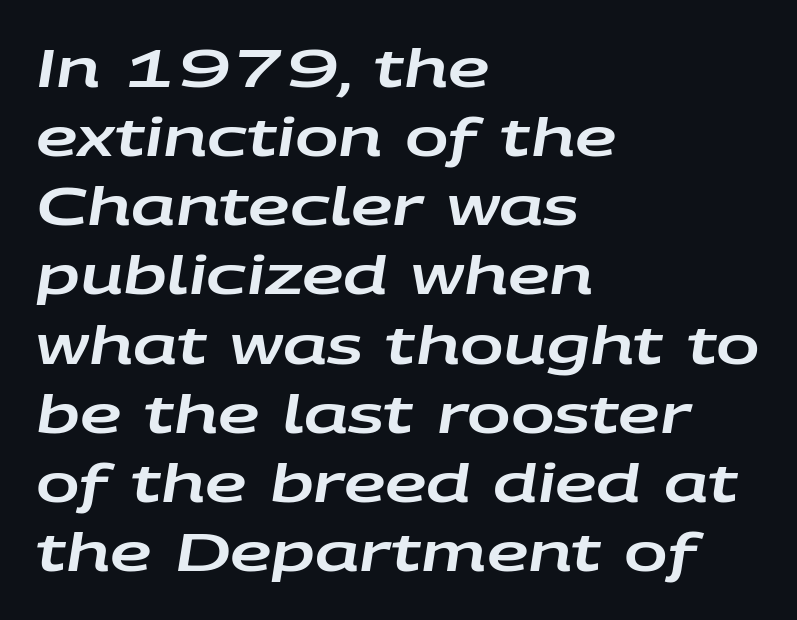
The image shows 52 px wide type, italic (leaning right); set left-aligned, normal line spacing (1.33x), normal letter spacing, not underlined; low stroke contrast and a large x-height.
